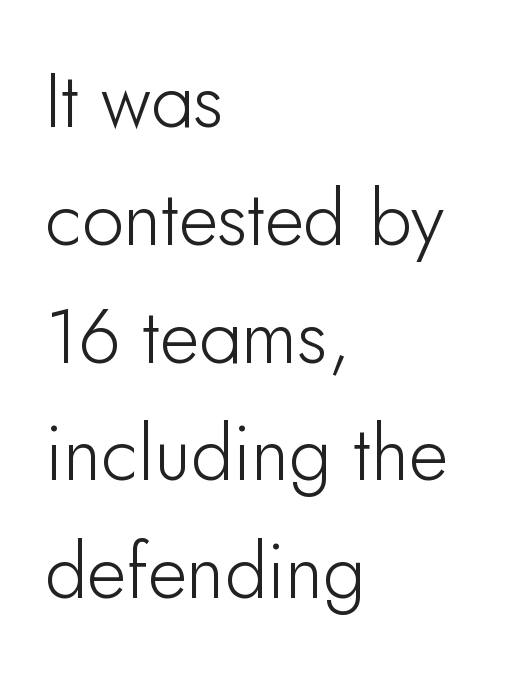
{"serif": "no", "italic": "no", "width": "normal", "stroke_contrast": "low", "x_height": "small", "monospaced": "no", "underline": "no", "align": "left", "line_spacing": "normal", "line_spacing_ratio": 1.55, "letter_spacing": "normal", "letter_spacing_em": 0.0, "glyph_px": 76}
